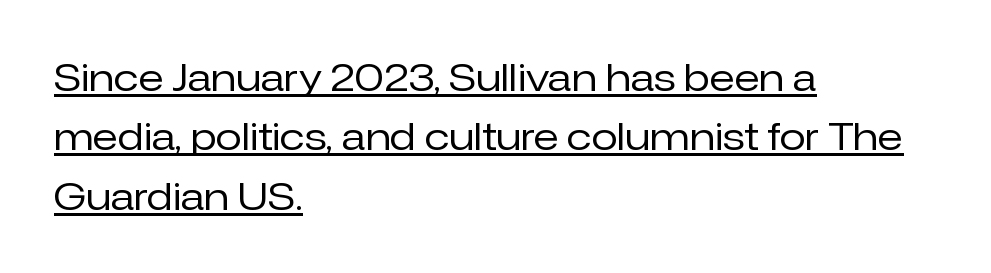
The image shows 38 px regular-weight sans-serif type, upright; set left-aligned, normal line spacing (1.56x), normal letter spacing, underlined; low stroke contrast and a medium x-height.
